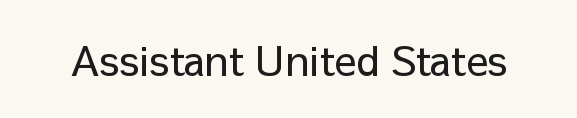
The image shows 41 px regular-weight sans-serif type, upright; set normal letter spacing, not underlined; low stroke contrast and a medium x-height.
